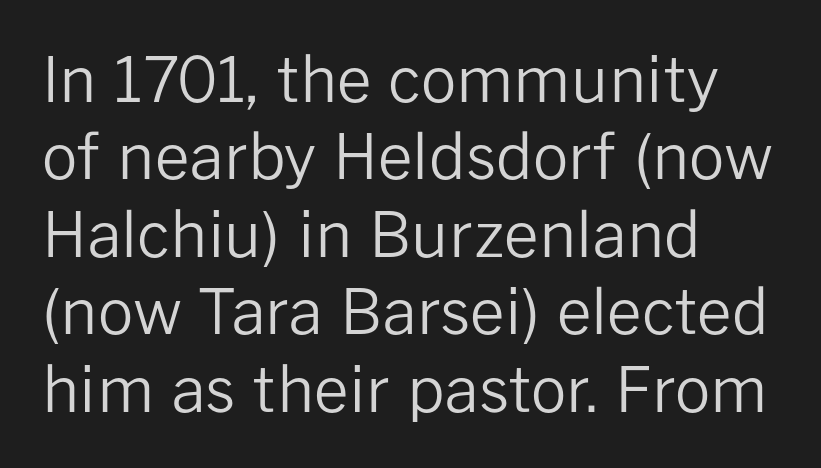
Characters remain perfectly vertical along every line. No word sits above an underline. You could not count columns in this text — the font is proportionally spaced. Unlike a traditional serif, this face leaves its strokes unadorned. Tracking here is standard; glyphs follow each other at the usual distance. These lines sit exactly where default settings would place them.
